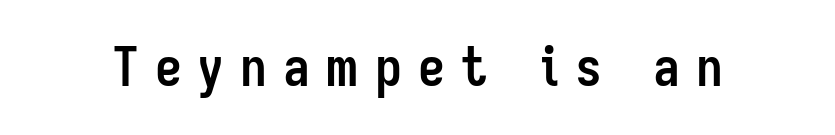
Q: Is the text bold? A: Yes.
Q: Is the text italic (slanted)? A: No, it is upright.
Q: Is the typeface a serif or a sans-serif typeface? A: Sans-serif.
Q: Is the text underlined? A: No.
Q: Is the spacing between letters normal or unusually wide? A: Unusually wide.
Q: Width (condensed, normal, or wide)? A: Condensed.
Q: Stroke contrast? A: Low.
Q: x-height? A: Medium.
Q: Monospaced? A: No.
